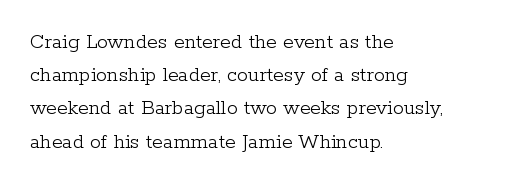
{"italic": "no", "bold": "no", "underline": "no", "align": "left", "line_spacing": "normal", "line_spacing_ratio": 1.51, "letter_spacing": "normal", "letter_spacing_em": 0.0, "glyph_px": 22}
